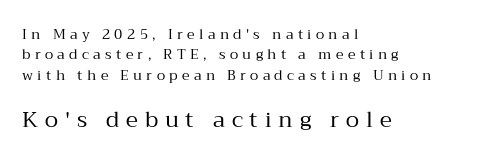
Q: Is the text bold? A: No.
Q: Is the text italic (slanted)? A: No, it is upright.
Q: Is the text underlined? A: No.
Q: How is the paragraph aligned? A: Left-aligned.
Q: Is the spacing between letters normal or unusually wide? A: Unusually wide.
Q: Is the spacing between lines tight, normal or loose? A: Normal.
Q: Which block of text is set in a larger size, the first (top) or the second (bottom)? A: The second (bottom) one.
